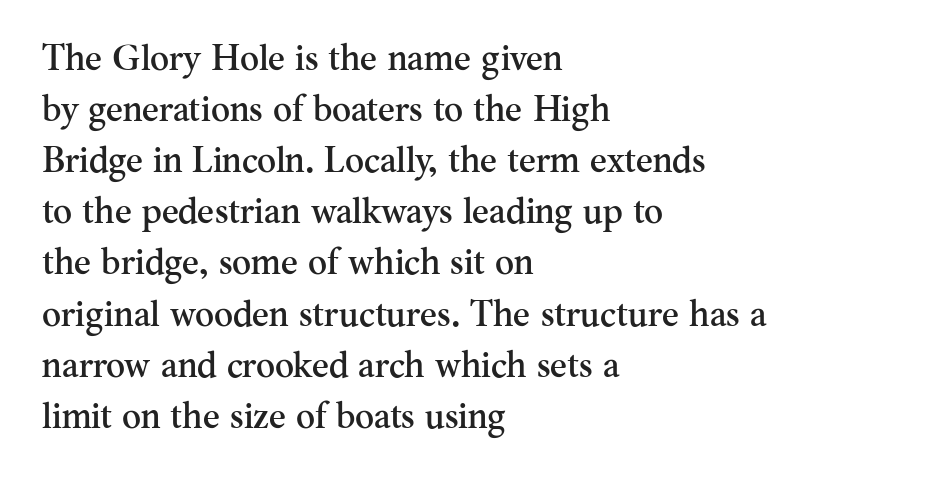
The paragraph shown leans on its left margin. The rendering uses natural spacing where letterforms have individual widths. Typographically, this falls in the serif category. Plain, unruled lines of type. The space between consecutive lines is moderate.
